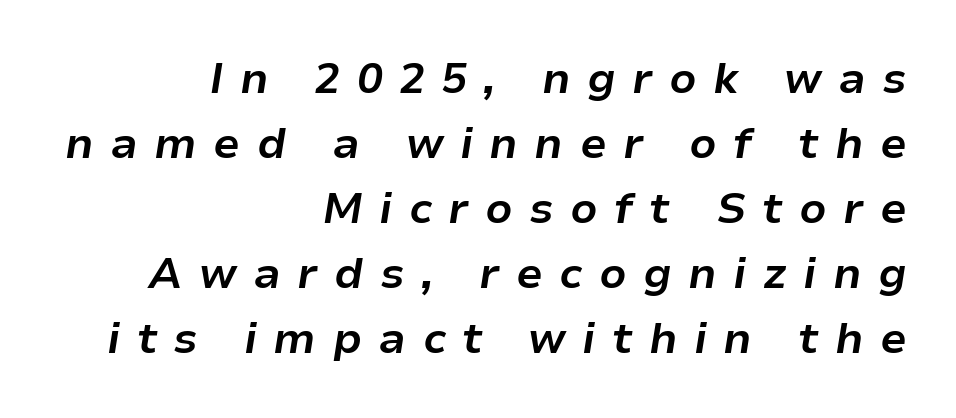
The image shows 43 px bold type, italic (leaning right); set right-aligned, normal line spacing (1.51x), unusually wide letter spacing (+0.38 em), not underlined; low stroke contrast and a medium x-height.
